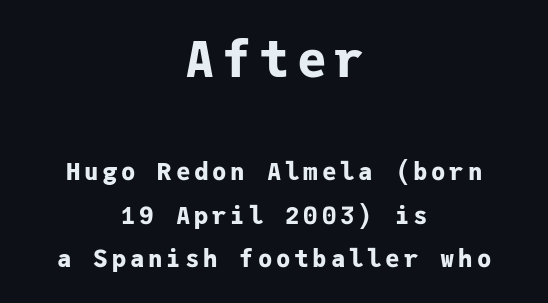
The passage shown is typed in a monospace face where columns stay perfectly aligned. A bare baseline throughout the passage. Size hierarchy here favors the leading block over the trailing one. The typesetting leans heavy: a genuine bold. Each line is balanced around a shared central axis.
